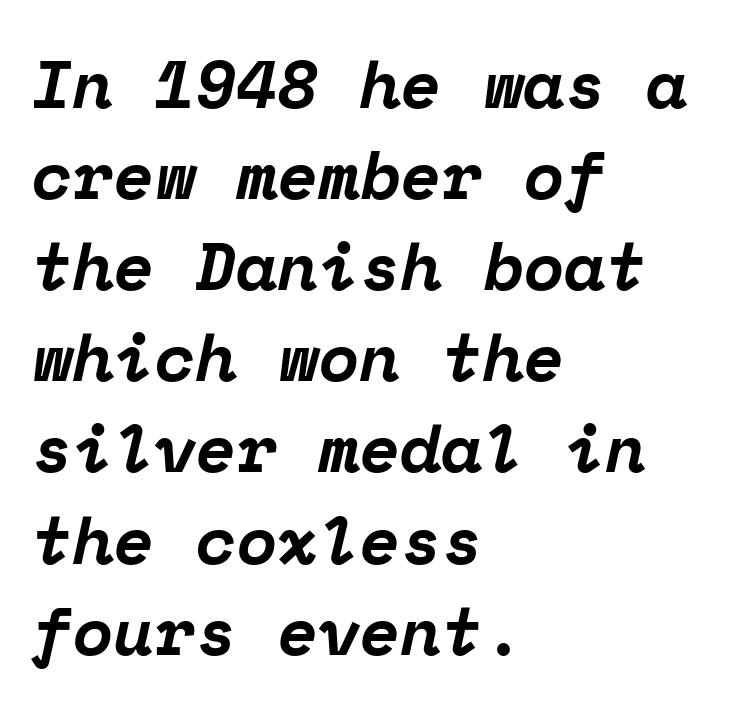
The image shows 67 px bold serif type, italic (leaning right), monospaced; set left-aligned, normal line spacing (1.36x), normal letter spacing, not underlined; low stroke contrast and a medium x-height.
